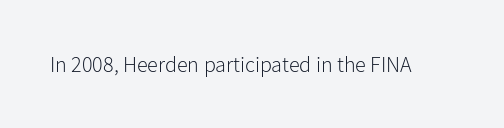
Q: Is the text bold? A: No.
Q: Is the text italic (slanted)? A: No, it is upright.
Q: Is the text underlined? A: No.
Q: Is the spacing between letters normal or unusually wide? A: Normal.
